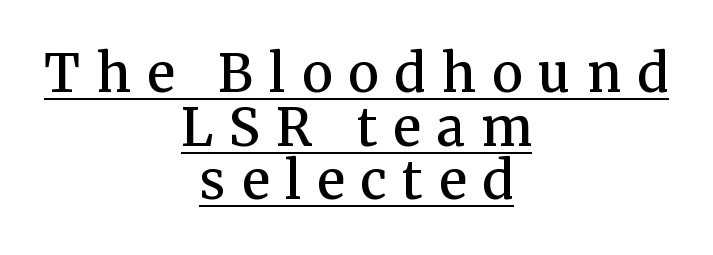
Q: Is the text bold? A: Semi-bold.
Q: Is the text italic (slanted)? A: No, it is upright.
Q: Is the typeface a serif or a sans-serif typeface? A: Serif.
Q: Is the text underlined? A: Yes.
Q: How is the paragraph aligned? A: Centered.
Q: Is the spacing between letters normal or unusually wide? A: Unusually wide.
Q: Is the spacing between lines tight, normal or loose? A: Tight.
Q: Width (condensed, normal, or wide)? A: Normal.
Q: Stroke contrast? A: Medium.
Q: x-height? A: Medium.
Q: Monospaced? A: No.
